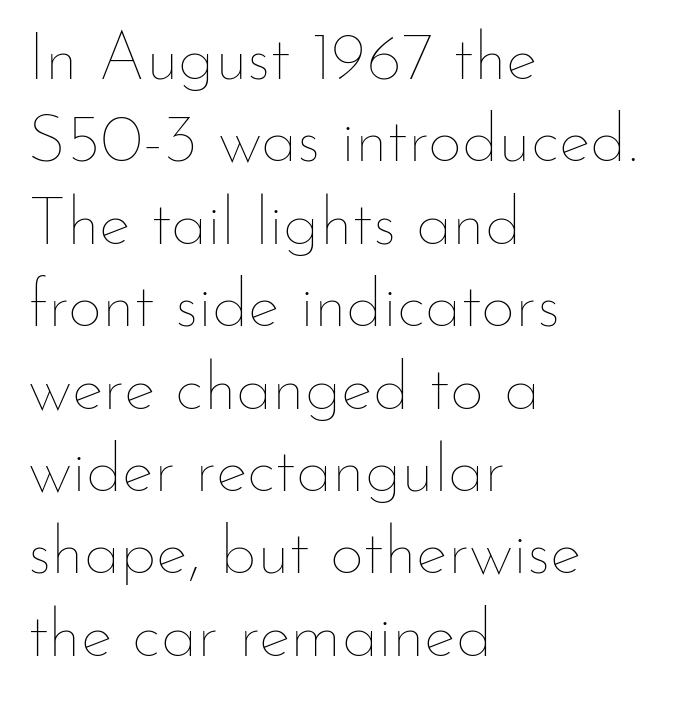
Q: Is the text bold? A: No.
Q: Is the text italic (slanted)? A: No, it is upright.
Q: Is the text underlined? A: No.
Q: How is the paragraph aligned? A: Left-aligned.
Q: Is the spacing between letters normal or unusually wide? A: Normal.
Q: Width (condensed, normal, or wide)? A: Normal.
Q: Stroke contrast? A: Low.
Q: x-height? A: Small.
Q: Monospaced? A: No.
